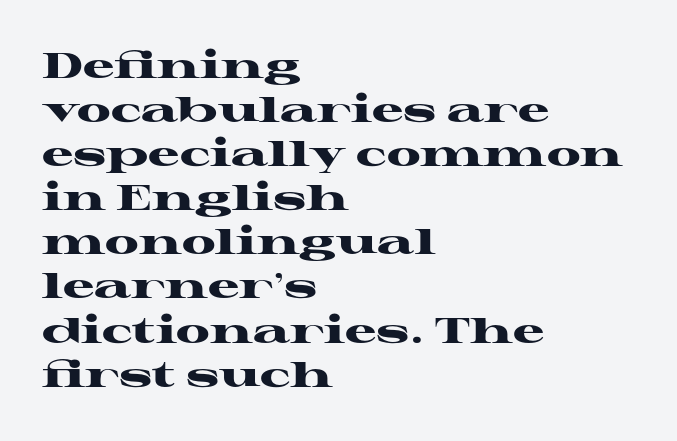
The image shows 35 px heavy, wide serif type, upright; set left-aligned, normal line spacing (1.26x), normal letter spacing, not underlined; high stroke contrast and a medium x-height.
